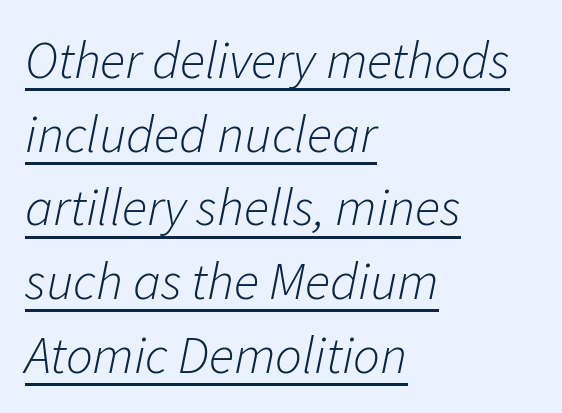
Is the block centered? No — it sits flush against the left margin. The rendered words wear a rule along their underside. The passage shown is typed in a proportional face where columns would drift. Think standard paragraph weight, or any step lighter than that. This sample uses plain, unmodified letter spacing.
